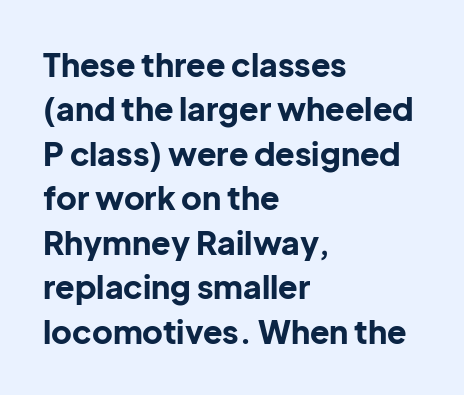
Leading matches the norm, producing a regular column. Nothing sits at the stroke ends, so this counts as sans-serif. Note the varied advance widths — an 'i' is clearly narrower than an 'm'. Just letters on the line, the space beneath them empty. Posture: vertical. The glyphs have the mass of a bold cut.
